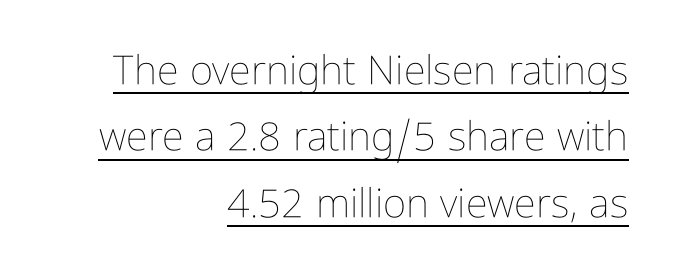
A student would call this right alignment; a typographer would say flush right, rag left. These lines keep a tight, regular rhythm from letter to letter. Underlined type. Nothing heavy about these letters — not bold at all. Evenly set lines give the paragraph a standard silhouette.
